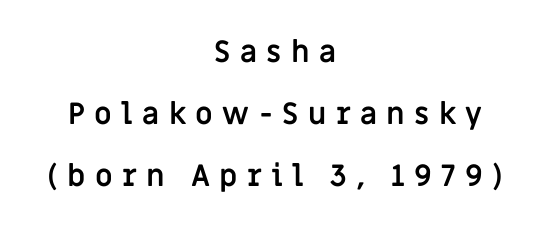
The image shows 30 px semibold sans-serif type, upright; set centered, loose line spacing (2.06x), unusually wide letter spacing (+0.31 em), not underlined; low stroke contrast and a large x-height.
